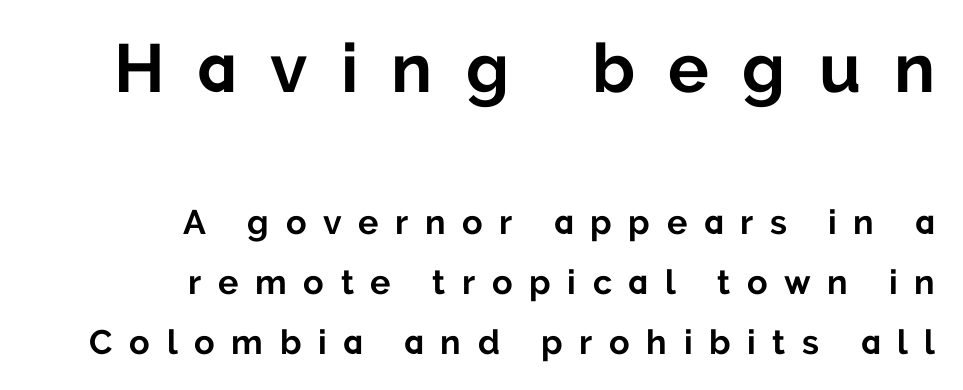
Does extra space separate the letters? Yes, quite a lot of it. Look at the stroke-to-counter ratio: heavy, a bold. A typesetter would call this proportional, since set widths differ per character. Nobody drew a line under any word here. Do the letters lean? They stand straight.
